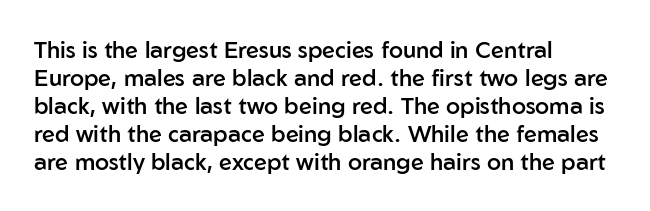
Q: Is the text bold? A: Semi-bold.
Q: Is the text italic (slanted)? A: No, it is upright.
Q: Is the text underlined? A: No.
Q: How is the paragraph aligned? A: Left-aligned.
Q: Is the spacing between letters normal or unusually wide? A: Normal.
